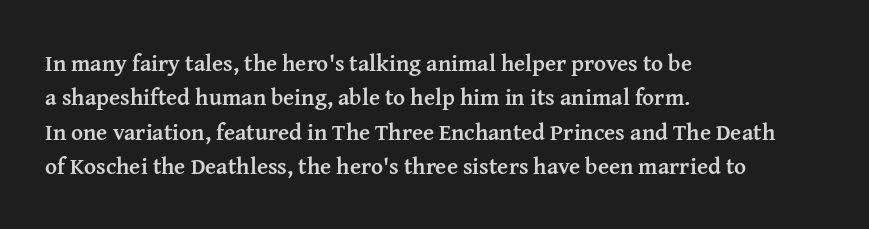
The image shows 23 px bold type, upright; set left-aligned, normal line spacing (1.5x), normal letter spacing, not underlined.
